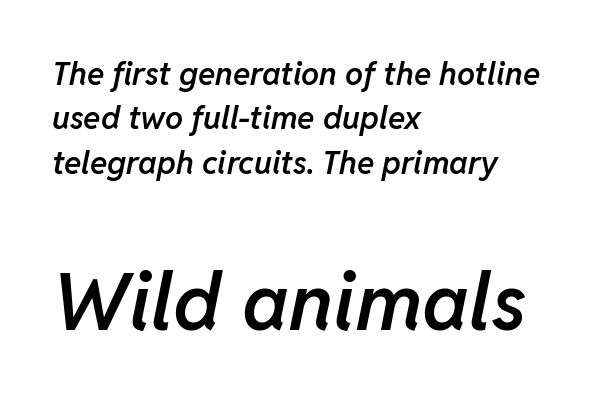
The image shows 80 px semibold type, italic (leaning right); set left-aligned, normal line spacing (1.39x), normal letter spacing, not underlined; the second (bottom) block is 2.5x larger; low stroke contrast and a medium x-height.
